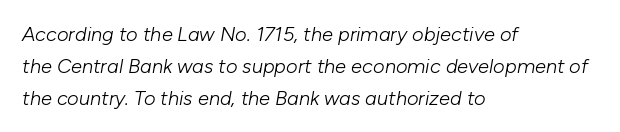
Q: Is the text bold? A: No.
Q: Is the text italic (slanted)? A: Yes, it leans right by about 10 degrees.
Q: Is the text underlined? A: No.
Q: How is the paragraph aligned? A: Left-aligned.
Q: Is the spacing between letters normal or unusually wide? A: Normal.
Q: Is the spacing between lines tight, normal or loose? A: Normal.
